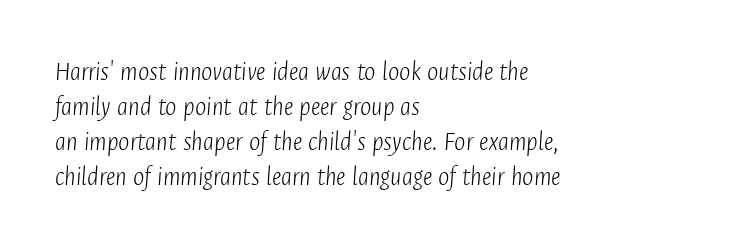
This sample uses an oblique cut, with every glyph tilted off the vertical. The zone under the glyphs is completely vacant. Compared with typical paragraphs, the rows here are spaced about the same. Nothing unusual about the tracking: characters are spaced as the font intends. Horizontal alignment here is leftward, the default for most running prose. Stroke mass is kept to a normal reading level or below.
